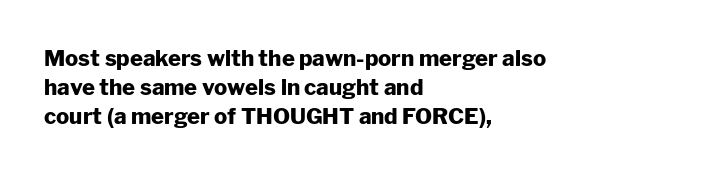
{"italic": "no", "bold": "yes", "underline": "no", "align": "left", "line_spacing": "normal", "line_spacing_ratio": 1.32, "letter_spacing": "normal", "letter_spacing_em": 0.0, "glyph_px": 22}
